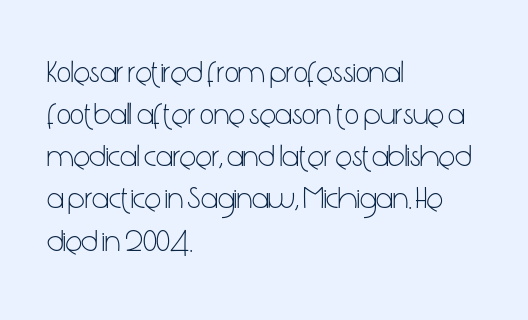
Stem width sits at or under what a default text font uses. The line-height multiplier appears to be the usual default. Proportional: the letters do not fall into vertical columns. The rendering shows plain stroke endings on the letterforms — a sans-serif design.
